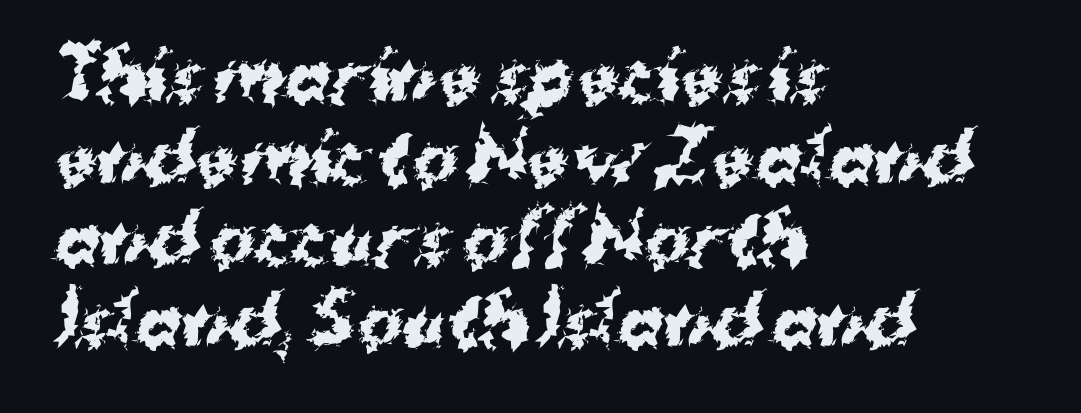
The image shows 68 px bold sans-serif type; set left-aligned, line spacing 1.2x, normal letter spacing, not underlined; medium stroke contrast and a medium x-height.
